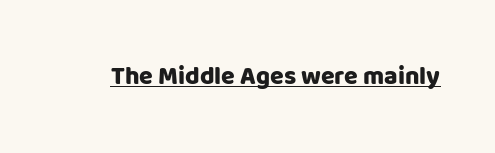
{"italic": "no", "underline": "yes", "letter_spacing": "normal", "letter_spacing_em": 0.0, "glyph_px": 25}
